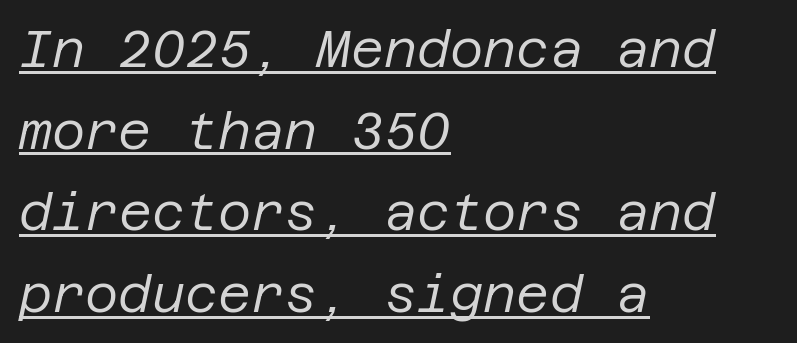
The image shows 51 px regular-weight type, italic (leaning right); set left-aligned, normal line spacing (1.6x), normal letter spacing, underlined; low stroke contrast and a large x-height.
